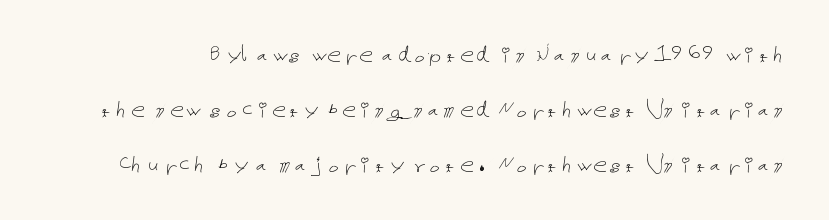
The designer dialed line spacing up above the default. Glyph-to-glyph distance matches everyday printed text. A roman cut, with each character standing at attention. Type without underlining. Weight: regular or lighter.
